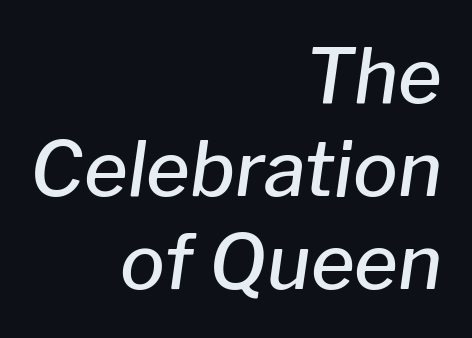
{"italic": "yes", "lean": "right", "slant_degrees": 8, "bold": "semi", "weight": "semibold", "width": "normal", "stroke_contrast": "low", "x_height": "medium", "monospaced": "no", "underline": "no", "align": "right", "line_spacing_ratio": 1.24, "letter_spacing": "normal", "letter_spacing_em": 0.0, "glyph_px": 75}
